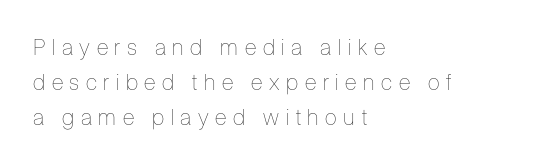
The letterforms stand isolated, each surrounded by extra space. Designer's note — italics off, roman on. In CSS terms this would be text-align: left. Vertically, the passage feels balanced, rows spaced as you'd expect. Underline: absent.
